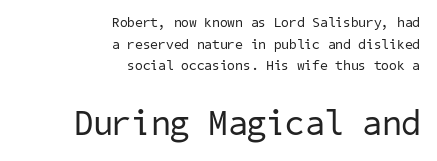
The paragraph has a hard right edge and a soft left edge. Letter spacing: default. Caption: upper text group reduced, lower text group enlarged. A typesetter would call this leading conventional body-copy spacing.
